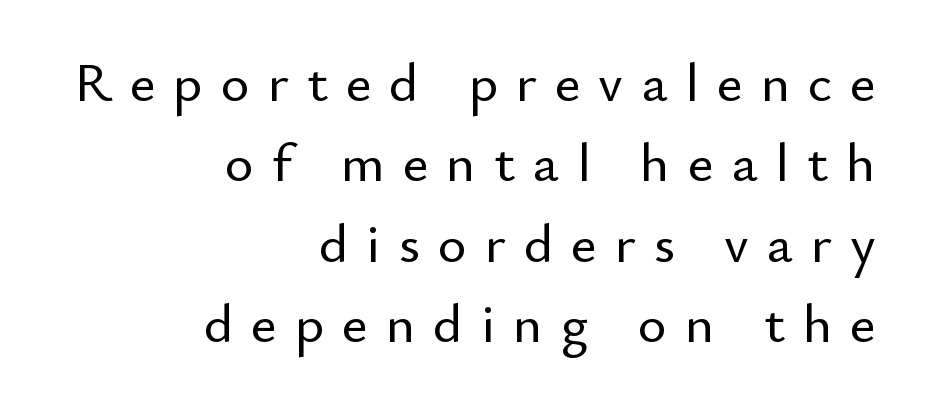
These lines are rendered in a variable-pitch font. Unlike italic type, these characters show no tilt at all. The passage shown stacks its lines at a standard gap. Line ends are locked; line starts wander. Nobody drew a line under any word here.
